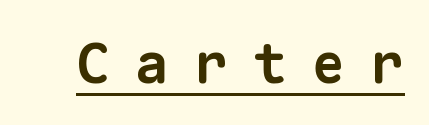
The image shows 56 px bold sans-serif type, monospaced; set unusually wide letter spacing (+0.45 em), underlined; low stroke contrast and a medium x-height.
